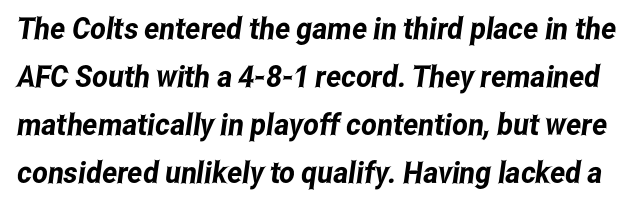
Q: Is the typeface a serif or a sans-serif typeface? A: Sans-serif.
Q: Is the text underlined? A: No.
Q: Is the spacing between letters normal or unusually wide? A: Normal.
Q: Is the spacing between lines tight, normal or loose? A: Normal.
Q: Width (condensed, normal, or wide)? A: Condensed.
Q: Stroke contrast? A: Low.
Q: x-height? A: Medium.
Q: Monospaced? A: No.
